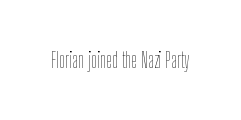
The passage shown is not underscored anywhere. The font's upright variant was chosen for this text. Stems here are at most as thick as an everyday book face. Observe the ordinary spacing: letters are neighbours, not strangers.
